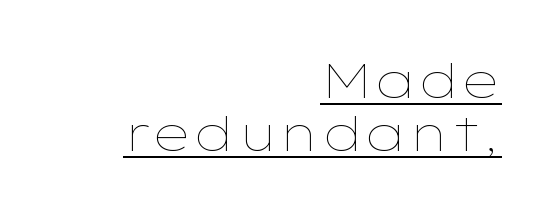
{"italic": "no", "bold": "no", "weight": "thin", "width": "wide", "stroke_contrast": "low", "x_height": "medium", "monospaced": "no", "underline": "yes", "align": "right", "line_spacing": "tight", "line_spacing_ratio": 1.08, "letter_spacing": "normal", "letter_spacing_em": 0.0, "glyph_px": 49}
